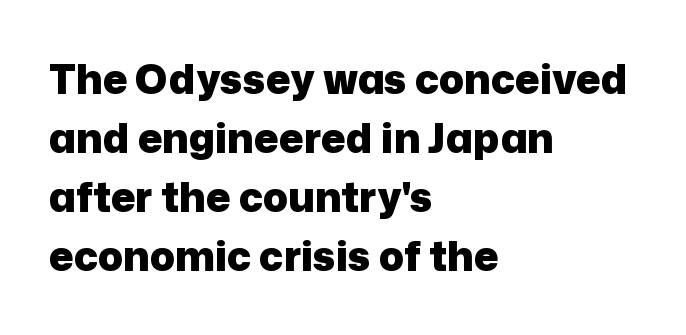
{"serif": "no", "italic": "no", "bold": "yes", "weight": "heavy", "width": "normal", "stroke_contrast": "low", "x_height": "medium", "monospaced": "no", "underline": "no", "align": "left", "line_spacing": "normal", "line_spacing_ratio": 1.44, "letter_spacing": "normal", "letter_spacing_em": 0.0, "glyph_px": 41}
